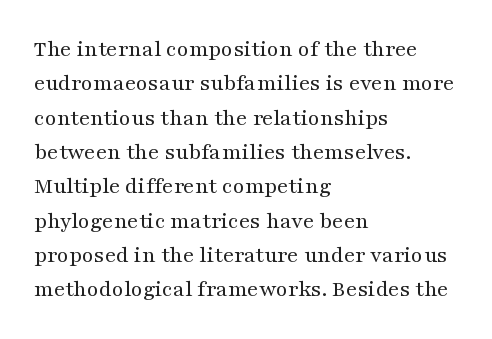
Vertical stems look standard width or narrower in stroke. Default kerning and tracking; the words read as compact shapes. These lines are set flush left with a ragged right edge. The baseline area is clear.
